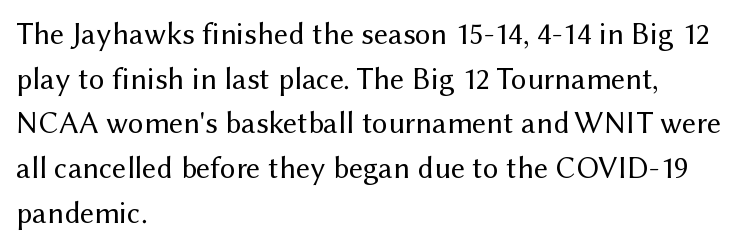
Varying glyph widths throughout — classic text-font behaviour. The weight would be labelled regular, book, light, or lighter still. Notice how the stems are strictly vertical — no italics here. Descenders hang freely into open space. If you measured baseline to baseline, you'd find a middling distance.
